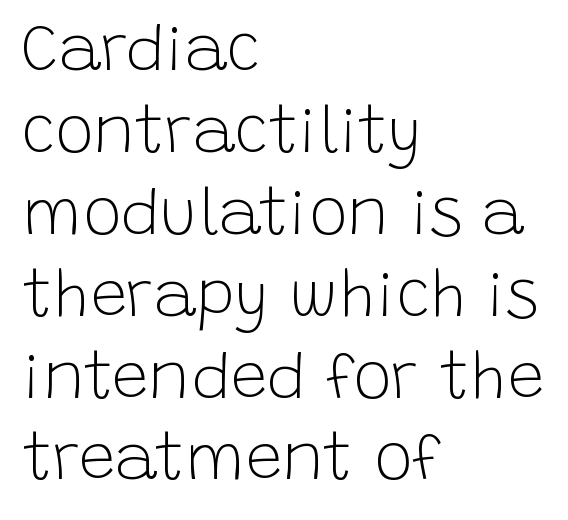
Q: Is the text bold? A: No.
Q: Is the text italic (slanted)? A: No, it is upright.
Q: Is the typeface a serif or a sans-serif typeface? A: Sans-serif.
Q: Is the text underlined? A: No.
Q: How is the paragraph aligned? A: Left-aligned.
Q: Is the spacing between letters normal or unusually wide? A: Normal.
Q: Is the spacing between lines tight, normal or loose? A: Normal.
Q: Width (condensed, normal, or wide)? A: Normal.
Q: Stroke contrast? A: Low.
Q: x-height? A: Large.
Q: Monospaced? A: No.
